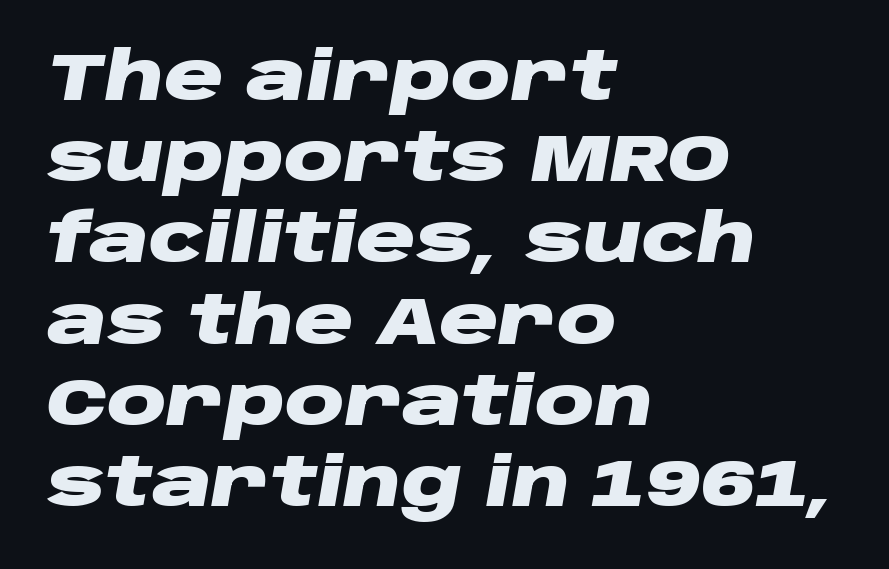
{"italic": "yes", "lean": "right", "slant_degrees": 10, "bold": "yes", "weight": "heavy", "width": "wide", "stroke_contrast": "low", "x_height": "large", "monospaced": "no", "underline": "no", "align": "left", "line_spacing_ratio": 1.23, "letter_spacing": "normal", "letter_spacing_em": 0.0, "glyph_px": 66}
